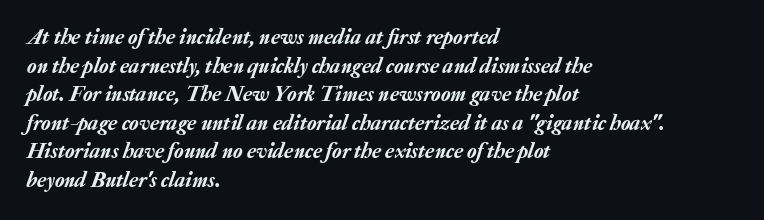
{"italic": "yes", "lean": "right", "slant_degrees": 20, "underline": "no", "align": "left", "line_spacing": "normal", "line_spacing_ratio": 1.3, "letter_spacing": "normal", "letter_spacing_em": 0.0, "glyph_px": 22}
